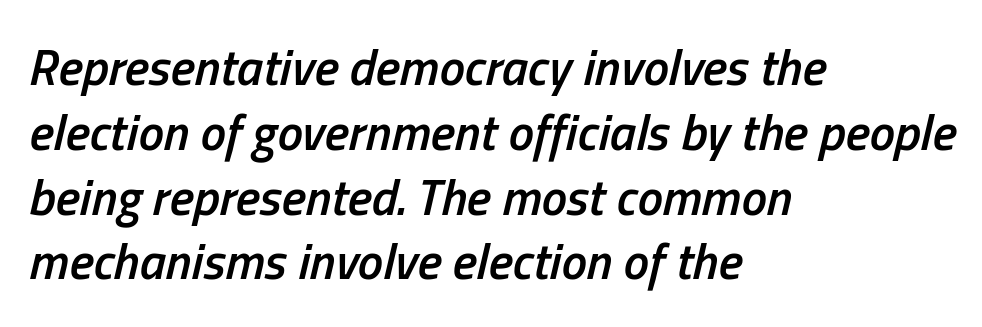
The image shows 51 px semibold, condensed type, italic (leaning right); set left-aligned, normal line spacing (1.27x), normal letter spacing, not underlined; low stroke contrast and a medium x-height.
